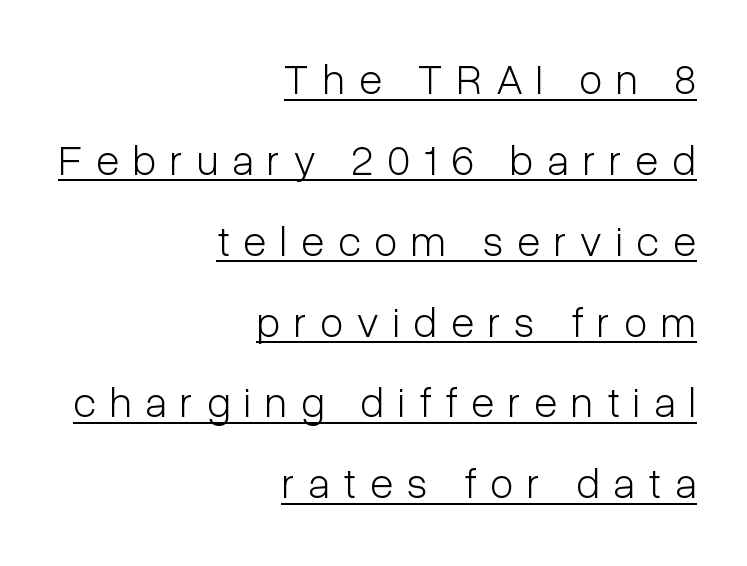
{"serif": "no", "italic": "no", "bold": "no", "weight": "light", "width": "condensed", "stroke_contrast": "low", "x_height": "medium", "monospaced": "no", "underline": "yes", "align": "right", "line_spacing_ratio": 1.88, "letter_spacing": "wide", "letter_spacing_em": 0.32, "glyph_px": 43}
